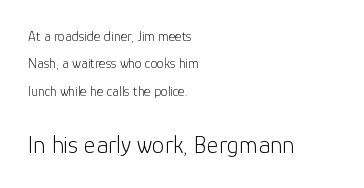
This rendering features lettering with no underline. The lines in this sample share a left origin and differ only in where they stop. The letterforms sit at book weight or below. Larger block? The one below; the one above is distinctly smaller. No extra tracking has been applied to these lines. Summary of vertical rhythm: relaxed, with wide interline spacing.
